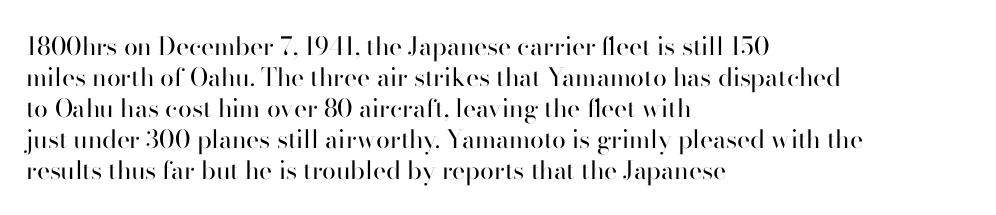
The image shows 25 px text type, upright; set left-aligned, line spacing 1.24x, normal letter spacing, not underlined.
